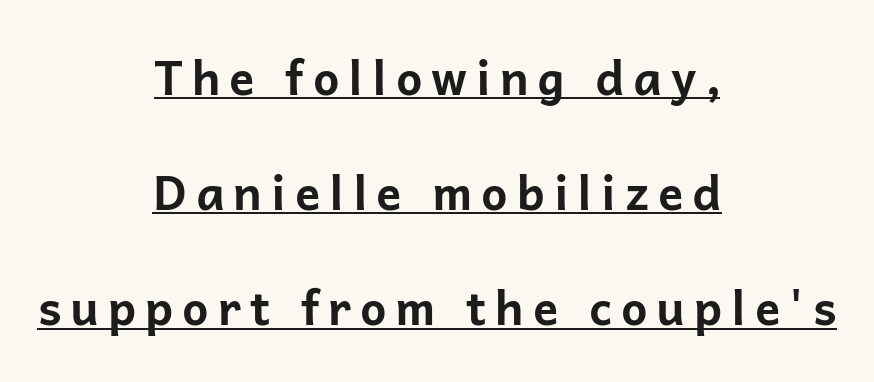
The image shows 47 px bold sans-serif type, upright; set centered, loose line spacing (2.45x), underlined; low stroke contrast and a medium x-height.
